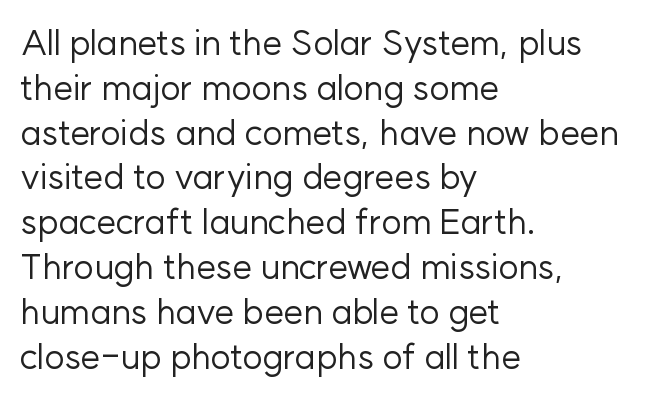
{"serif": "no", "italic": "no", "bold": "no", "weight": "regular", "width": "normal", "stroke_contrast": "low", "x_height": "medium", "monospaced": "no", "underline": "no", "align": "left", "line_spacing": "normal", "line_spacing_ratio": 1.28, "letter_spacing": "normal", "letter_spacing_em": 0.0, "glyph_px": 35}
